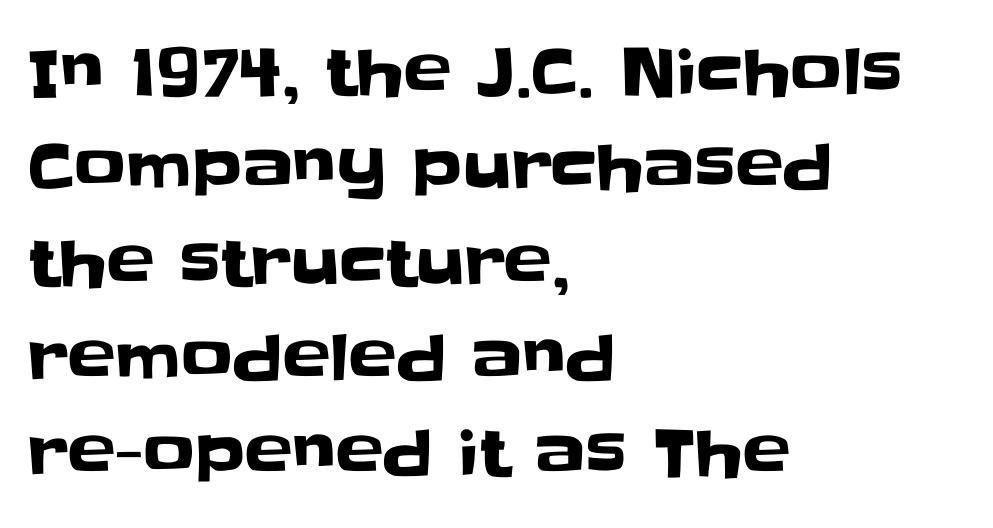
The image shows 64 px sans-serif type, upright; set left-aligned, normal line spacing (1.49x), normal letter spacing, not underlined; low stroke contrast and a large x-height.
